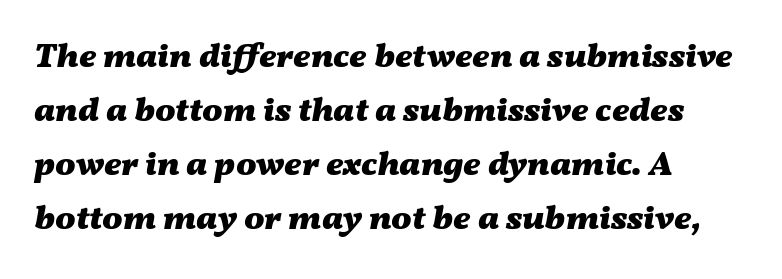
Q: Is the text bold? A: Yes.
Q: Is the text italic (slanted)? A: Yes, it leans right by about 11 degrees.
Q: Is the text underlined? A: No.
Q: How is the paragraph aligned? A: Left-aligned.
Q: Is the spacing between letters normal or unusually wide? A: Normal.
Q: Is the spacing between lines tight, normal or loose? A: Normal.
Q: Width (condensed, normal, or wide)? A: Wide.
Q: Stroke contrast? A: Medium.
Q: x-height? A: Medium.
Q: Monospaced? A: No.
